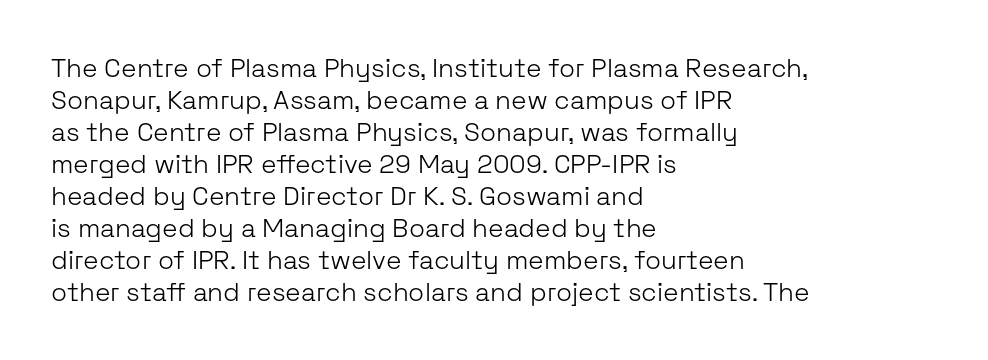
The image shows 26 px text type, upright; set left-aligned, line spacing 1.23x, normal letter spacing, not underlined.
